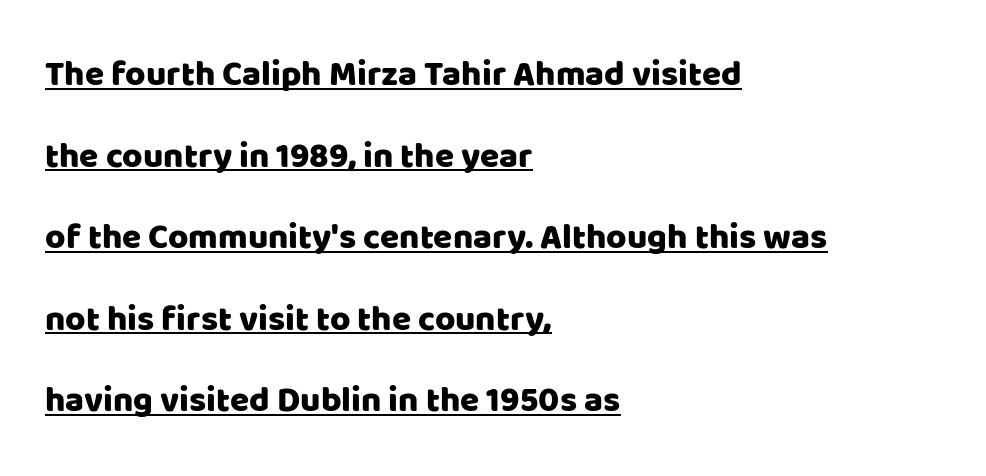
The image shows 35 px sans-serif type, upright; set left-aligned, loose line spacing (2.33x), normal letter spacing, underlined; low stroke contrast and a large x-height.
